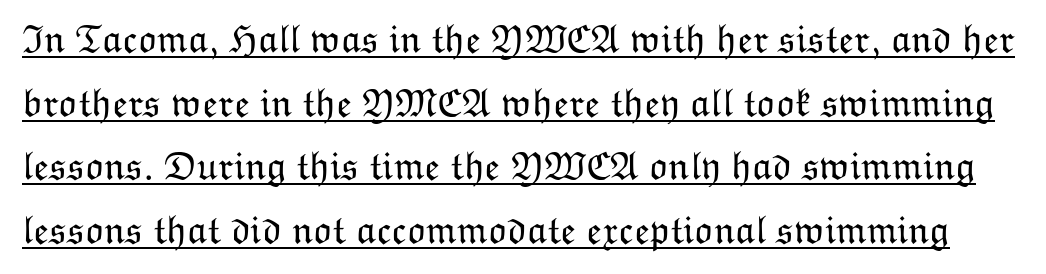
The letters look calm and open, with moderate or lighter stems. Ordinary non-slanted type is in use. Beneath each row of characters lies a ruled line. In terms of leading, this rendering sits right in the middle.
